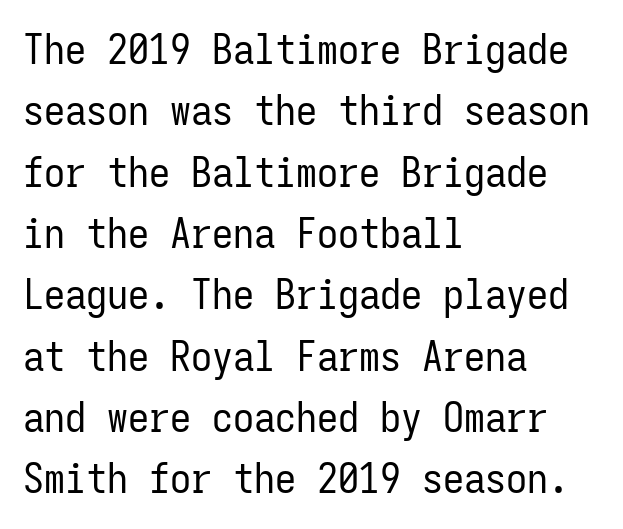
The image shows 42 px regular-weight, condensed sans-serif type, upright, monospaced; set left-aligned, normal line spacing (1.46x), normal letter spacing, not underlined; low stroke contrast and a medium x-height.
